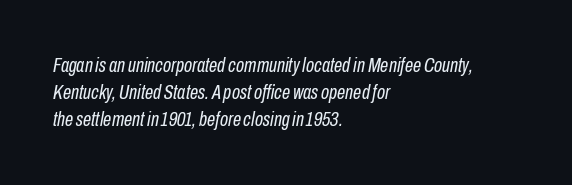
Casual observation: everything's shoved over to the left. These lines keep a tight, regular rhythm from letter to letter. Reading down the column, the eye jumps a familiar distance to each next line. The words here are not underlined.
